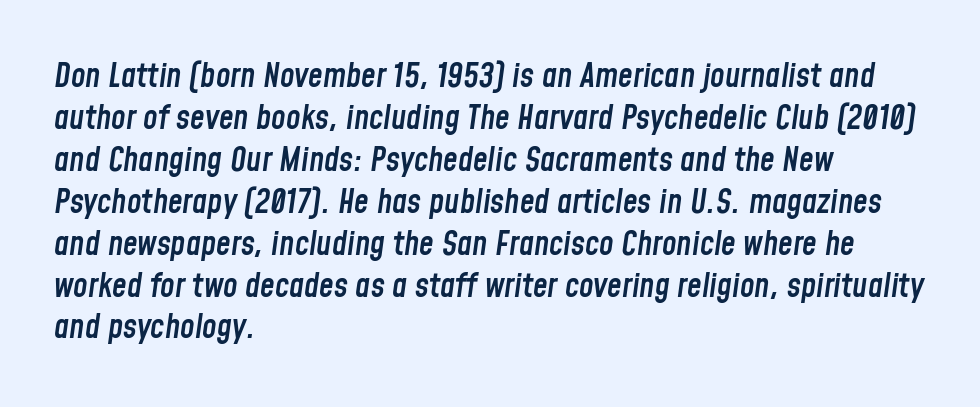
The image shows 33 px semibold, condensed type, italic (leaning right); set left-aligned, normal line spacing (1.27x), normal letter spacing, not underlined; low stroke contrast and a medium x-height.
